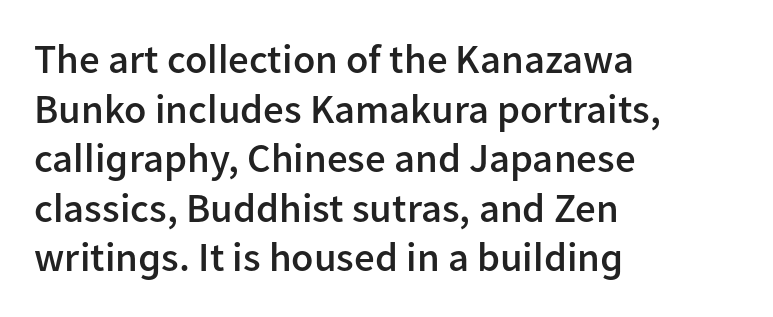
The foot of each line stays bare and open. One-word summary of the alignment: left. Check where the strokes stop: nothing finishes them off — pure sans. Summary of weight: moderately heavy, a semibold. Do the letters lean? They stand straight. Each letter keeps its own natural width here, so spacing adapts to shape.
